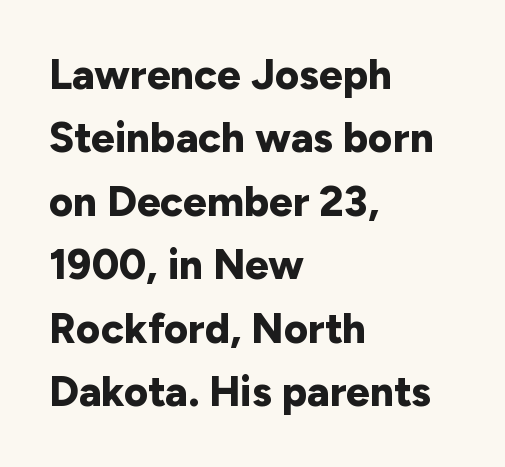
The image shows 42 px bold sans-serif type, upright; set left-aligned, normal line spacing (1.51x), normal letter spacing, not underlined; low stroke contrast and a medium x-height.
